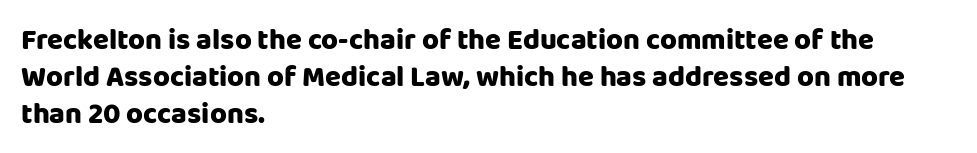
The ragged edge is on the right, which tells us the setting is flush left. In terms of letterform style, serifs are entirely absent. Note the varied advance widths — an 'i' is clearly narrower than an 'm'. Decoration check: the copy has no underline. You could call the tracking neutral — neither tight nor loose.
